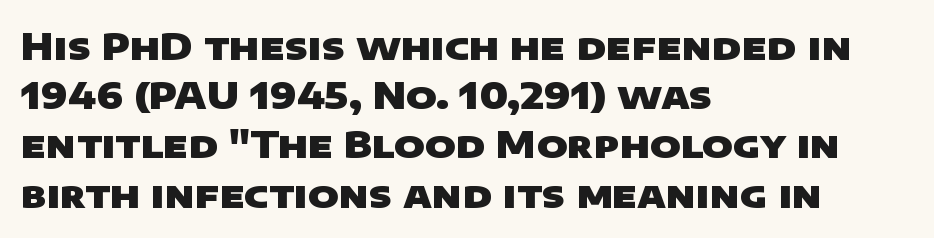
{"serif": "no", "bold": "yes", "weight": "heavy", "width": "wide", "stroke_contrast": "low", "x_height": "large", "monospaced": "no", "underline": "no", "align": "left", "line_spacing": "normal", "line_spacing_ratio": 1.33, "letter_spacing": "normal", "letter_spacing_em": 0.0, "glyph_px": 37}
